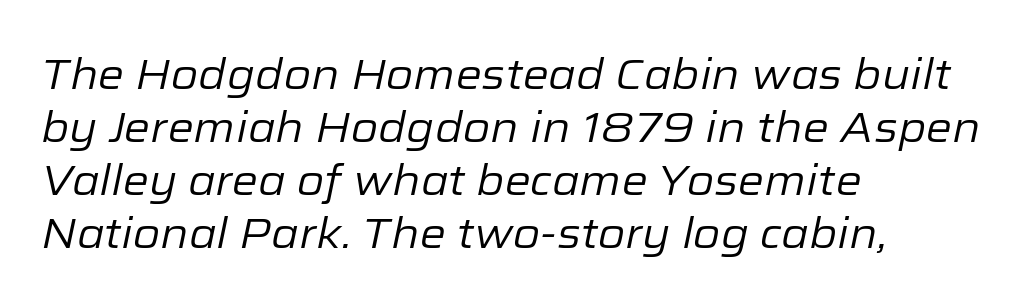
These lines stack with their left ends in a neat column. The strokes carry an ordinary text weight at most. Words appear dense and cohesive because spacing is normal. Successive baselines arrive at the customary interval. Each letter keeps its own natural width here, so spacing adapts to shape.
